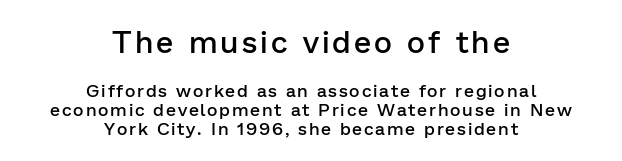
Q: Is the text bold? A: Semi-bold.
Q: Is the text italic (slanted)? A: No, it is upright.
Q: Is the typeface a serif or a sans-serif typeface? A: Sans-serif.
Q: Is the text underlined? A: No.
Q: How is the paragraph aligned? A: Centered.
Q: Is the spacing between lines tight, normal or loose? A: Tight.
Q: Which block of text is set in a larger size, the first (top) or the second (bottom)? A: The first (top) one.
Q: Width (condensed, normal, or wide)? A: Normal.
Q: Stroke contrast? A: Low.
Q: x-height? A: Medium.
Q: Monospaced? A: No.
